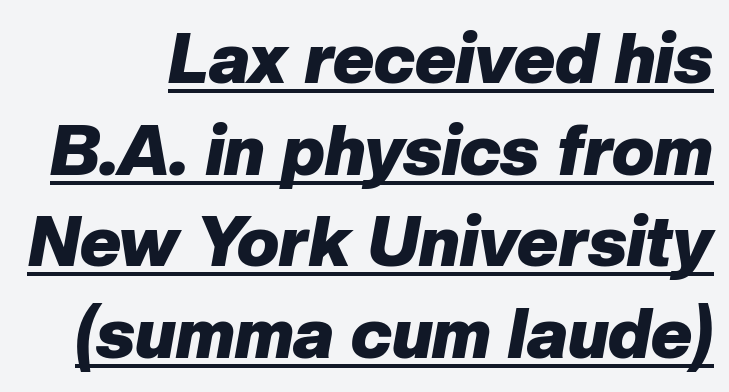
It's the slanting kind of type. Heft: maximum for text — a bold. A typographer would call this underscored text. Students, note that the glyphs here touch the page at normal intervals. Leading matches the norm, producing a regular column. Proportional: the letters do not fall into vertical columns.
